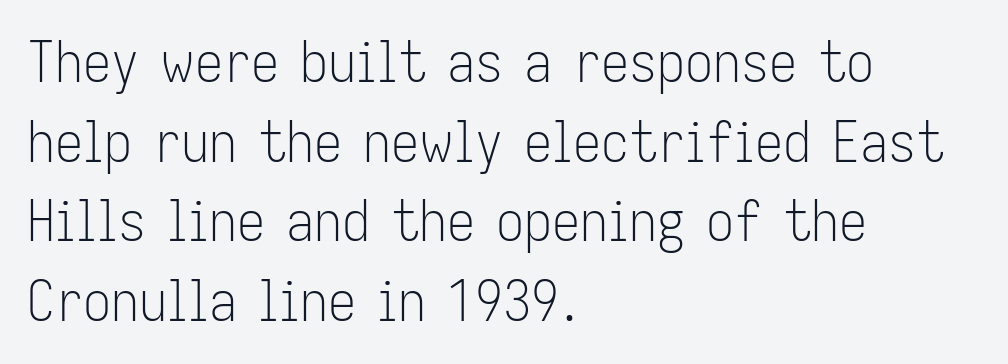
Words appear dense and cohesive because spacing is normal. Notice how descenders clear the ascenders below comfortably — that's standard leading. Short and long lines alike share a common starting point at left. The specimen reads as upright at a glance.
